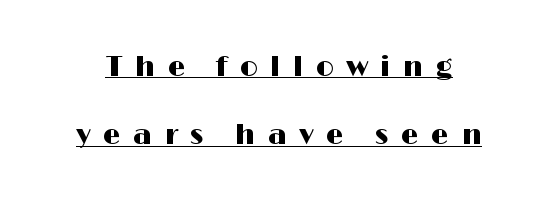
{"serif": "no", "italic": "no", "width": "wide", "stroke_contrast": "high", "x_height": "medium", "monospaced": "no", "underline": "yes", "line_spacing": "loose", "line_spacing_ratio": 2.44, "letter_spacing": "wide", "letter_spacing_em": 0.44, "glyph_px": 28}
